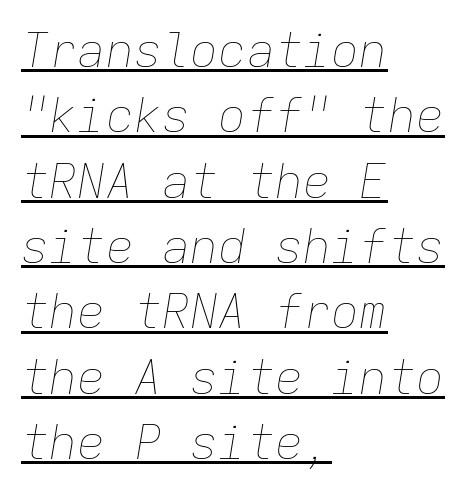
{"italic": "yes", "lean": "right", "slant_degrees": 9, "bold": "no", "weight": "thin", "width": "normal", "stroke_contrast": "low", "x_height": "medium", "monospaced": "yes", "underline": "yes", "align": "left", "line_spacing": "normal", "line_spacing_ratio": 1.39, "letter_spacing": "normal", "letter_spacing_em": 0.0, "glyph_px": 47}
